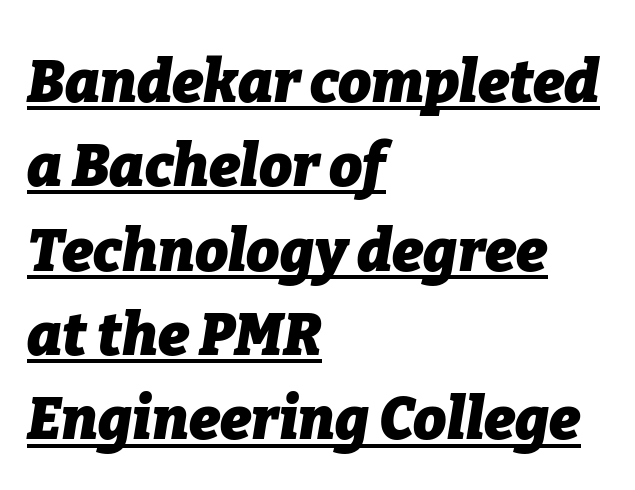
{"italic": "yes", "lean": "right", "slant_degrees": 9, "bold": "yes", "weight": "heavy", "width": "normal", "stroke_contrast": "low", "x_height": "medium", "monospaced": "no", "underline": "yes", "align": "left", "line_spacing": "normal", "line_spacing_ratio": 1.43, "letter_spacing": "normal", "letter_spacing_em": 0.0, "glyph_px": 59}
